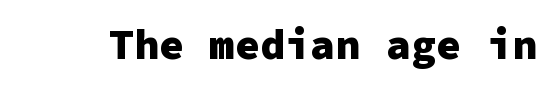
Q: Is the text bold? A: Yes.
Q: Is the text italic (slanted)? A: No, it is upright.
Q: Is the typeface a serif or a sans-serif typeface? A: Sans-serif.
Q: Is the text underlined? A: No.
Q: Is the spacing between letters normal or unusually wide? A: Normal.
Q: Width (condensed, normal, or wide)? A: Normal.
Q: Stroke contrast? A: Low.
Q: x-height? A: Medium.
Q: Monospaced? A: Yes.
